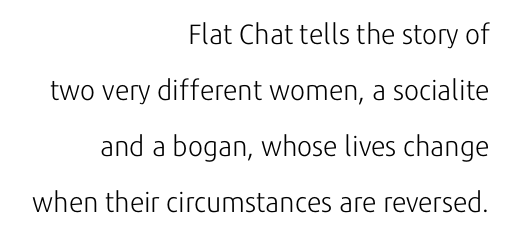
{"serif": "no", "italic": "no", "bold": "no", "weight": "light", "width": "normal", "stroke_contrast": "low", "x_height": "medium", "monospaced": "no", "underline": "no", "align": "right", "line_spacing": "loose", "line_spacing_ratio": 2.0, "letter_spacing": "normal", "letter_spacing_em": 0.0, "glyph_px": 28}
